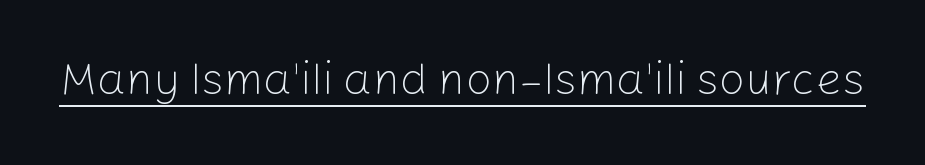
The image shows 46 px light sans-serif type, upright; set normal letter spacing, underlined; low stroke contrast and a medium x-height.
